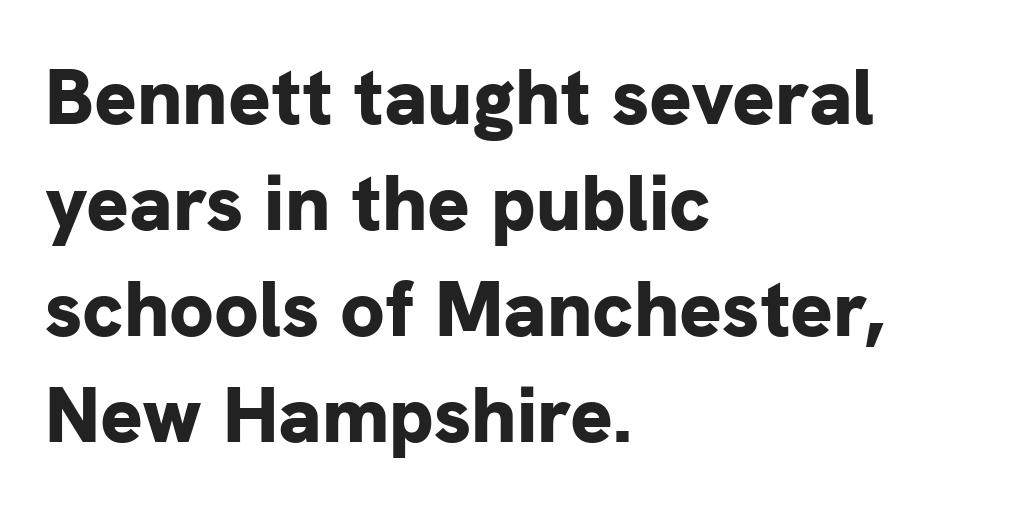
Q: Is the text bold? A: Yes.
Q: Is the text italic (slanted)? A: No, it is upright.
Q: Is the typeface a serif or a sans-serif typeface? A: Sans-serif.
Q: Is the text underlined? A: No.
Q: How is the paragraph aligned? A: Left-aligned.
Q: Is the spacing between letters normal or unusually wide? A: Normal.
Q: Is the spacing between lines tight, normal or loose? A: Normal.
Q: Width (condensed, normal, or wide)? A: Normal.
Q: Stroke contrast? A: Low.
Q: x-height? A: Medium.
Q: Monospaced? A: No.
